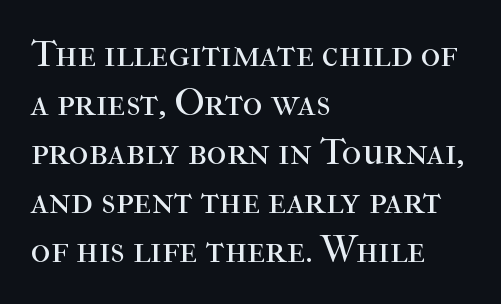
Students, observe: this is what conventionally led text looks like. Stems and bowls with no extra thickness — not bold. Note: serifs present on the glyphs. Between one letter and the next there's only the usual sliver of space.
